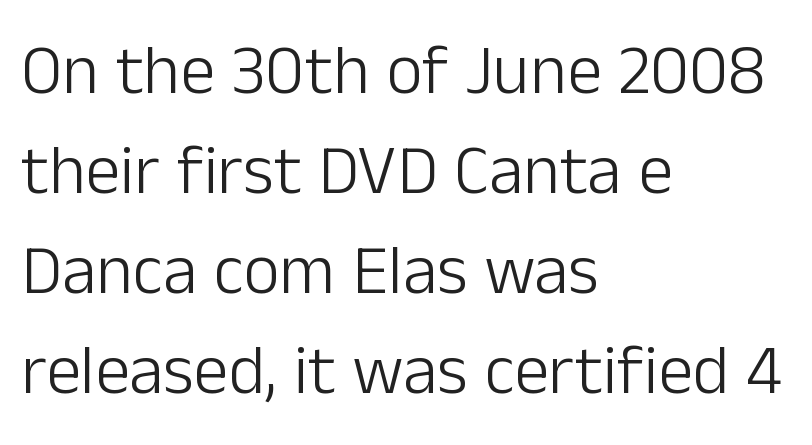
This rendering employs a face without finishing strokes, i.e., a sans-serif. Is the stroke heavy? The answer is a plain regular-or-lighter. This rendering leaves character spacing at its baseline value. These lines are rendered in a variable-pitch font.
